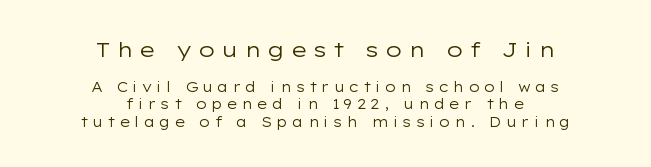
{"italic": "no", "bold": "no", "underline": "no", "align": "center", "line_spacing_ratio": 1.22, "letter_spacing": "wide", "letter_spacing_em": 0.27, "larger_block": "first", "size_ratio": 1.5, "glyph_px": 21}
